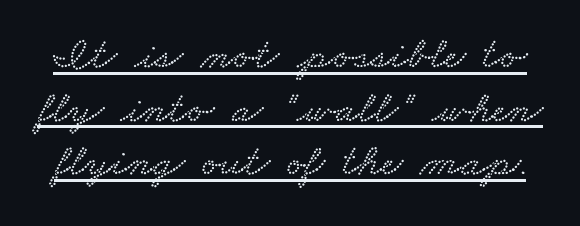
There is no visible air inserted between adjacent glyphs. The face used here is proportionally spaced, like ordinary book or web type. Glance below the letters and you will spot a drawn line.
